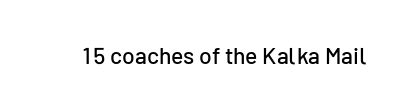
{"italic": "no", "underline": "no", "letter_spacing": "normal", "letter_spacing_em": 0.0, "glyph_px": 23}
